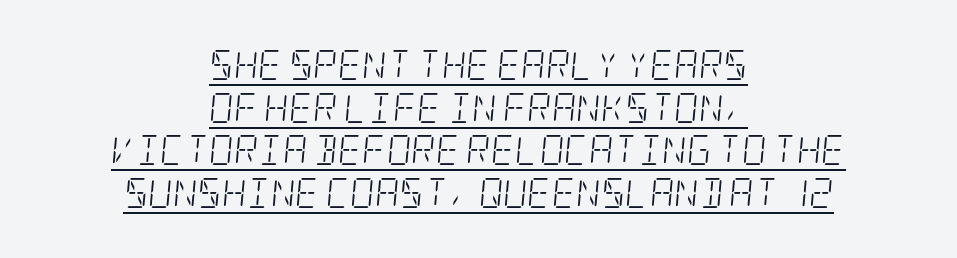
The image shows 30 px light, condensed serif type, italic (leaning right); set centered, normal line spacing (1.42x), normal letter spacing, underlined; low stroke contrast and a large x-height.
